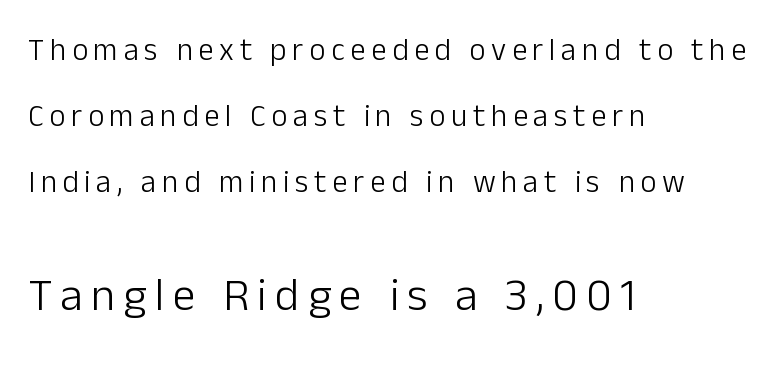
Q: Is the text bold? A: No.
Q: Is the text italic (slanted)? A: No, it is upright.
Q: Is the typeface a serif or a sans-serif typeface? A: Sans-serif.
Q: Is the text underlined? A: No.
Q: How is the paragraph aligned? A: Left-aligned.
Q: Is the spacing between lines tight, normal or loose? A: Loose.
Q: Which block of text is set in a larger size, the first (top) or the second (bottom)? A: The second (bottom) one.
Q: Width (condensed, normal, or wide)? A: Normal.
Q: Stroke contrast? A: Low.
Q: x-height? A: Medium.
Q: Monospaced? A: No.
